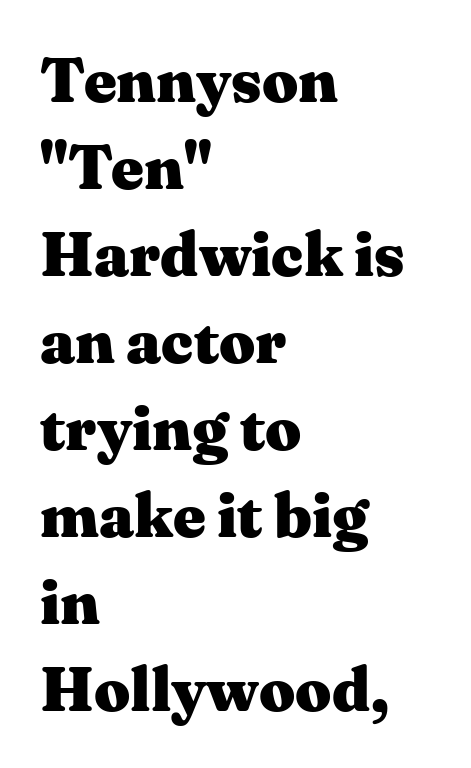
Q: Is the text bold? A: Yes.
Q: Is the text italic (slanted)? A: No, it is upright.
Q: Is the typeface a serif or a sans-serif typeface? A: Serif.
Q: Is the text underlined? A: No.
Q: How is the paragraph aligned? A: Left-aligned.
Q: Is the spacing between letters normal or unusually wide? A: Normal.
Q: Is the spacing between lines tight, normal or loose? A: Normal.
Q: Width (condensed, normal, or wide)? A: Wide.
Q: Stroke contrast? A: Medium.
Q: x-height? A: Medium.
Q: Monospaced? A: No.
